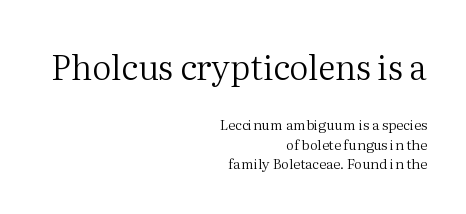
{"serif": "yes", "italic": "no", "bold": "no", "weight": "regular", "width": "normal", "stroke_contrast": "medium", "x_height": "medium", "monospaced": "no", "underline": "no", "align": "right", "line_spacing": "normal", "line_spacing_ratio": 1.39, "letter_spacing": "normal", "letter_spacing_em": 0.0, "larger_block": "first", "size_ratio": 2.43, "glyph_px": 34}
